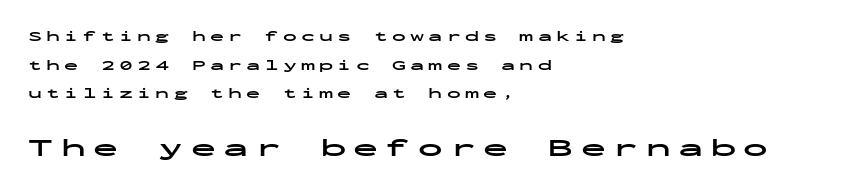
Q: Is the text bold? A: Yes.
Q: Is the text italic (slanted)? A: No, it is upright.
Q: Is the text underlined? A: No.
Q: How is the paragraph aligned? A: Left-aligned.
Q: Is the spacing between letters normal or unusually wide? A: Unusually wide.
Q: Is the spacing between lines tight, normal or loose? A: Loose.
Q: Which block of text is set in a larger size, the first (top) or the second (bottom)? A: The second (bottom) one.
